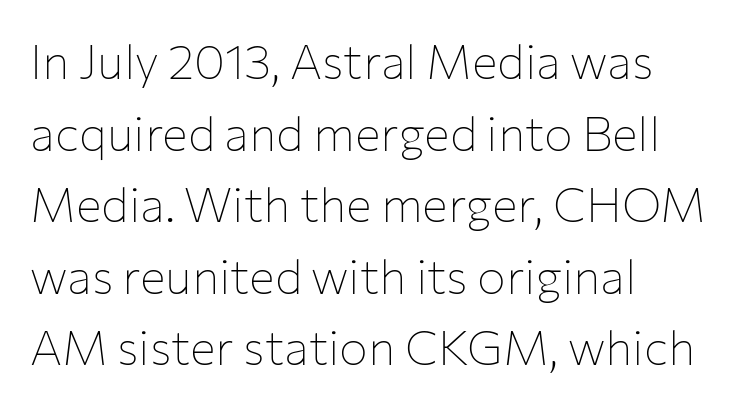
The image shows 48 px thin sans-serif type, upright; set left-aligned, normal line spacing (1.49x), normal letter spacing, not underlined; low stroke contrast and a medium x-height.
